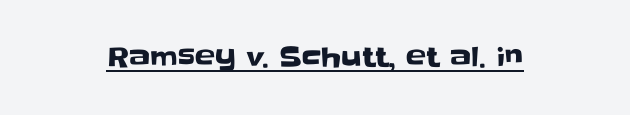
Q: Is the text italic (slanted)? A: No, it is upright.
Q: Is the text underlined? A: Yes.
Q: Is the spacing between letters normal or unusually wide? A: Normal.
